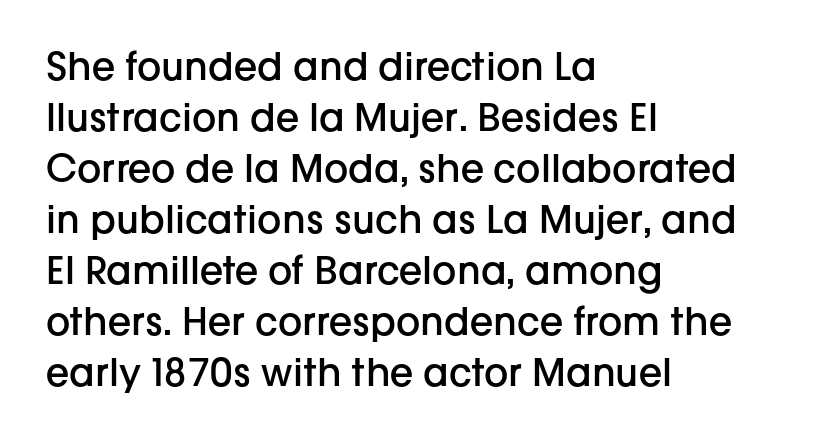
Type without underlining. The ragged edge is on the right, which tells us the setting is flush left. Compared with an ordinary text face, these strokes are moderately heavier — a semibold. The rendering uses natural spacing where letterforms have individual widths.
